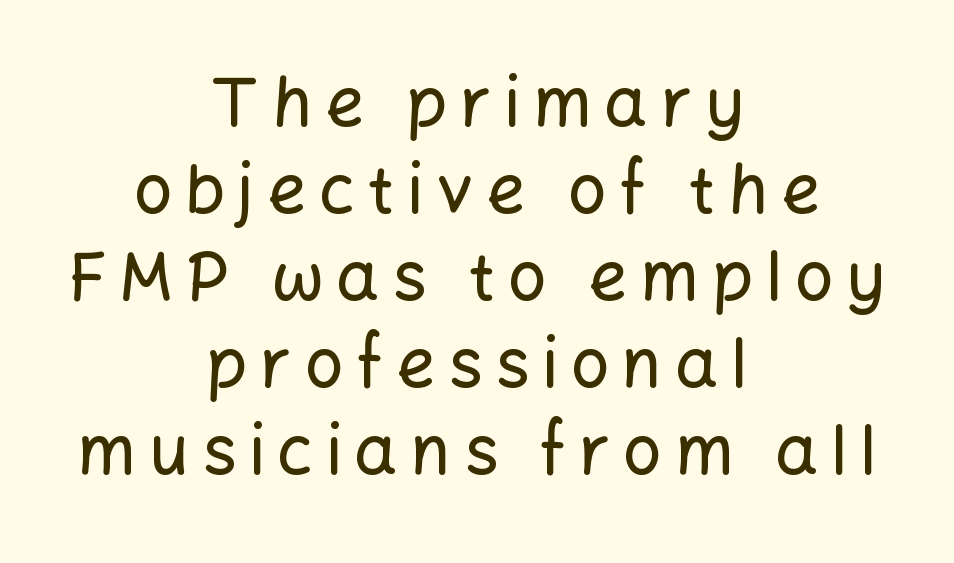
The image shows 68 px sans-serif type, upright; set centered, normal line spacing (1.28x), not underlined; low stroke contrast and a medium x-height.
